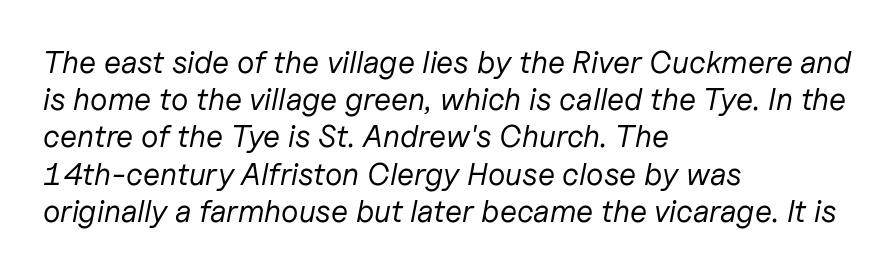
Q: Is the text bold? A: No.
Q: Is the text italic (slanted)? A: Yes, it leans right by about 11 degrees.
Q: Is the text underlined? A: No.
Q: How is the paragraph aligned? A: Left-aligned.
Q: Is the spacing between letters normal or unusually wide? A: Normal.
Q: Width (condensed, normal, or wide)? A: Normal.
Q: Stroke contrast? A: Low.
Q: x-height? A: Medium.
Q: Monospaced? A: No.
